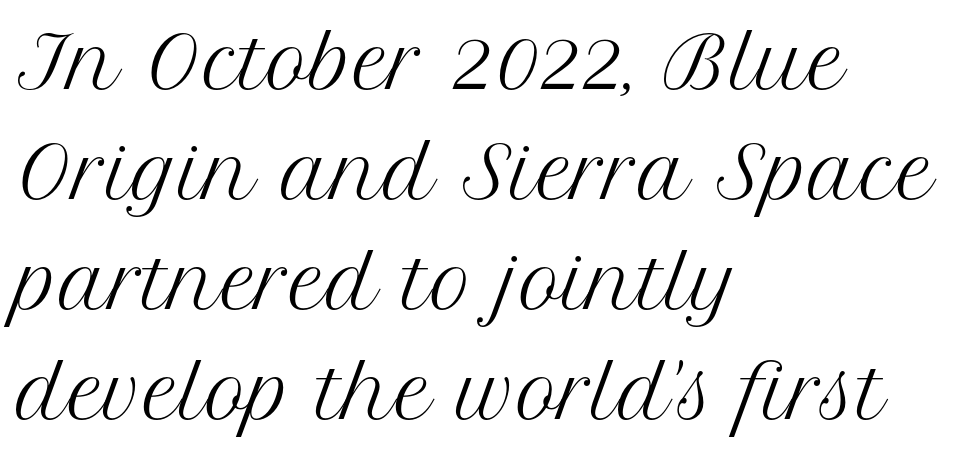
The image shows 71 px regular-weight serif type; set left-aligned, normal line spacing (1.55x), normal letter spacing, not underlined; medium stroke contrast and a medium x-height.
